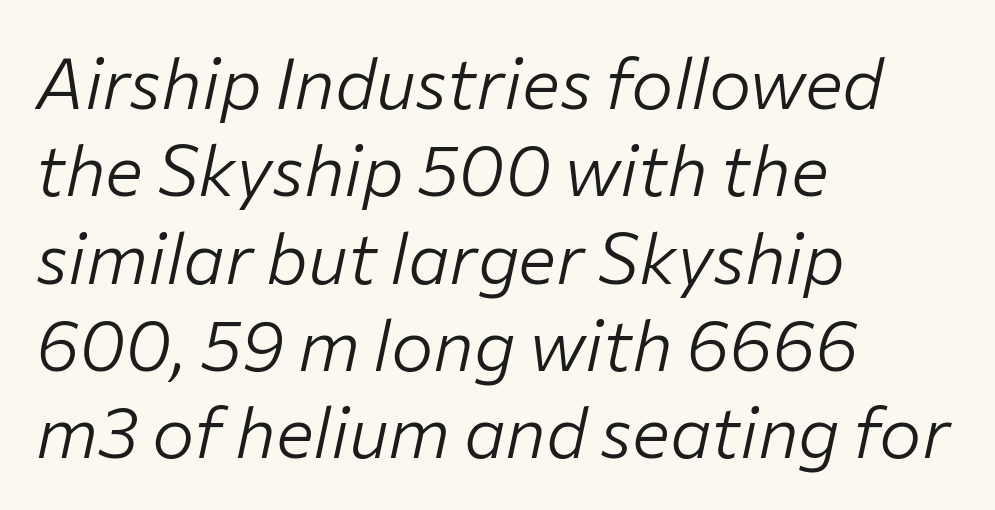
{"italic": "yes", "lean": "right", "slant_degrees": 12, "bold": "no", "weight": "light", "width": "normal", "stroke_contrast": "low", "x_height": "medium", "monospaced": "no", "underline": "no", "align": "left", "line_spacing_ratio": 1.23, "letter_spacing": "normal", "letter_spacing_em": 0.0, "glyph_px": 71}
